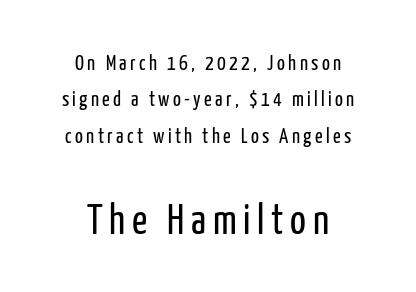
{"serif": "no", "italic": "no", "bold": "no", "weight": "regular", "width": "condensed", "stroke_contrast": "low", "x_height": "medium", "monospaced": "no", "underline": "no", "align": "center", "line_spacing_ratio": 1.73, "larger_block": "second", "size_ratio": 2.0, "glyph_px": 42}
